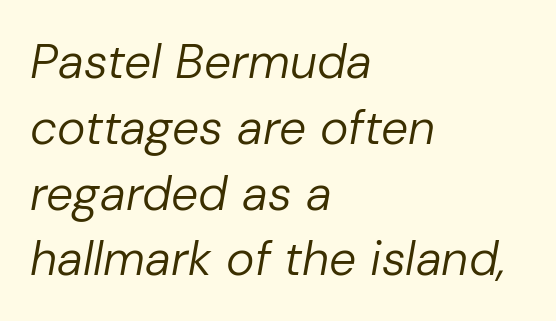
Q: Is the text bold? A: No.
Q: Is the text italic (slanted)? A: Yes, it leans right by about 10 degrees.
Q: Is the text underlined? A: No.
Q: How is the paragraph aligned? A: Left-aligned.
Q: Is the spacing between letters normal or unusually wide? A: Normal.
Q: Is the spacing between lines tight, normal or loose? A: Normal.
Q: Width (condensed, normal, or wide)? A: Normal.
Q: Stroke contrast? A: Low.
Q: x-height? A: Medium.
Q: Monospaced? A: No.
